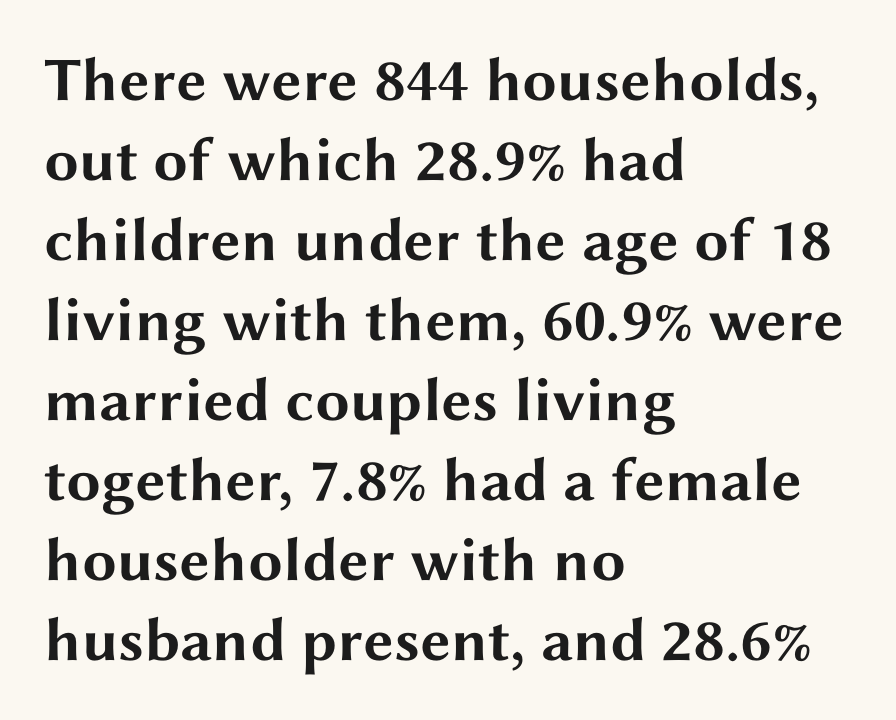
Q: Is the text bold? A: Yes.
Q: Is the text italic (slanted)? A: No, it is upright.
Q: Is the typeface a serif or a sans-serif typeface? A: Sans-serif.
Q: Is the text underlined? A: No.
Q: How is the paragraph aligned? A: Left-aligned.
Q: Is the spacing between letters normal or unusually wide? A: Normal.
Q: Is the spacing between lines tight, normal or loose? A: Normal.
Q: Width (condensed, normal, or wide)? A: Wide.
Q: Stroke contrast? A: Medium.
Q: x-height? A: Medium.
Q: Monospaced? A: No.
